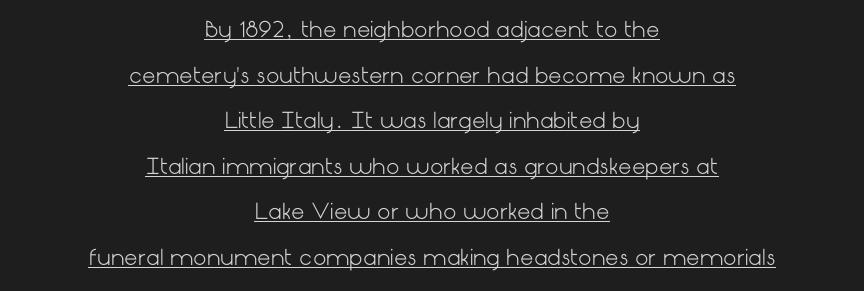
{"italic": "no", "bold": "no", "underline": "yes", "align": "center", "line_spacing": "loose", "line_spacing_ratio": 2.17, "letter_spacing": "normal", "letter_spacing_em": 0.0, "glyph_px": 21}
